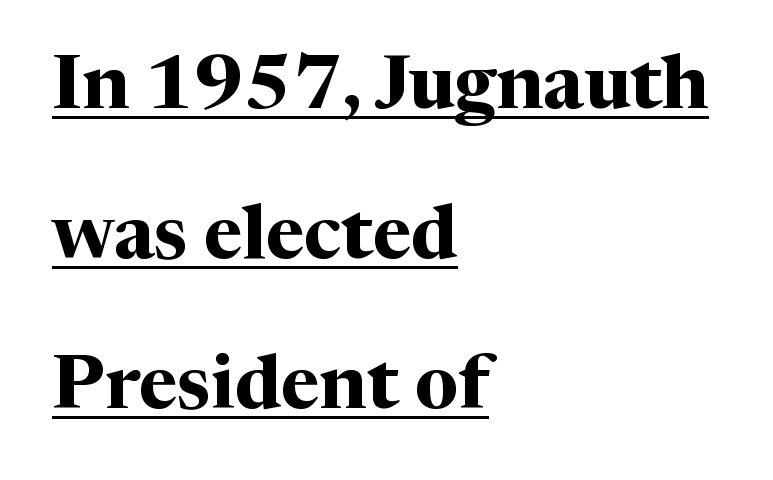
Q: Is the text bold? A: Yes.
Q: Is the text italic (slanted)? A: No, it is upright.
Q: Is the typeface a serif or a sans-serif typeface? A: Serif.
Q: Is the text underlined? A: Yes.
Q: How is the paragraph aligned? A: Left-aligned.
Q: Is the spacing between letters normal or unusually wide? A: Normal.
Q: Is the spacing between lines tight, normal or loose? A: Loose.
Q: Width (condensed, normal, or wide)? A: Normal.
Q: Stroke contrast? A: Medium.
Q: x-height? A: Medium.
Q: Monospaced? A: No.
